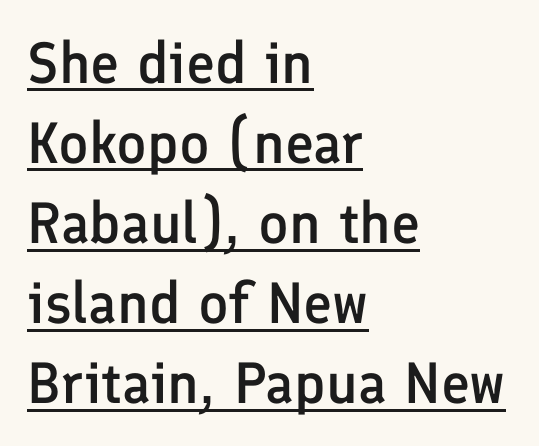
{"serif": "no", "italic": "no", "bold": "semi", "weight": "semibold", "width": "normal", "stroke_contrast": "low", "x_height": "medium", "monospaced": "no", "underline": "yes", "align": "left", "line_spacing": "normal", "line_spacing_ratio": 1.38, "letter_spacing": "normal", "letter_spacing_em": 0.0, "glyph_px": 58}
